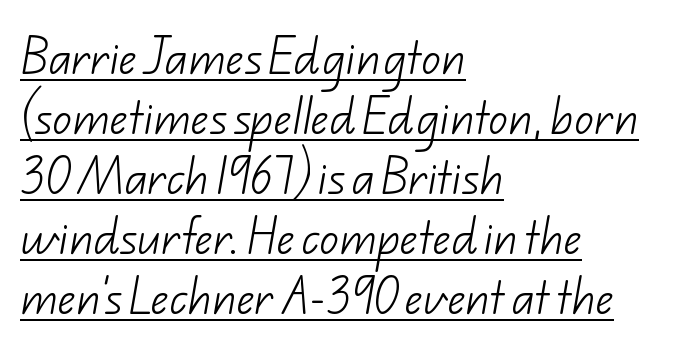
Q: Is the text bold? A: No.
Q: Is the typeface a serif or a sans-serif typeface? A: Sans-serif.
Q: Is the text underlined? A: Yes.
Q: How is the paragraph aligned? A: Left-aligned.
Q: Is the spacing between letters normal or unusually wide? A: Normal.
Q: Is the spacing between lines tight, normal or loose? A: Normal.
Q: Width (condensed, normal, or wide)? A: Normal.
Q: Stroke contrast? A: Low.
Q: x-height? A: Small.
Q: Monospaced? A: No.
